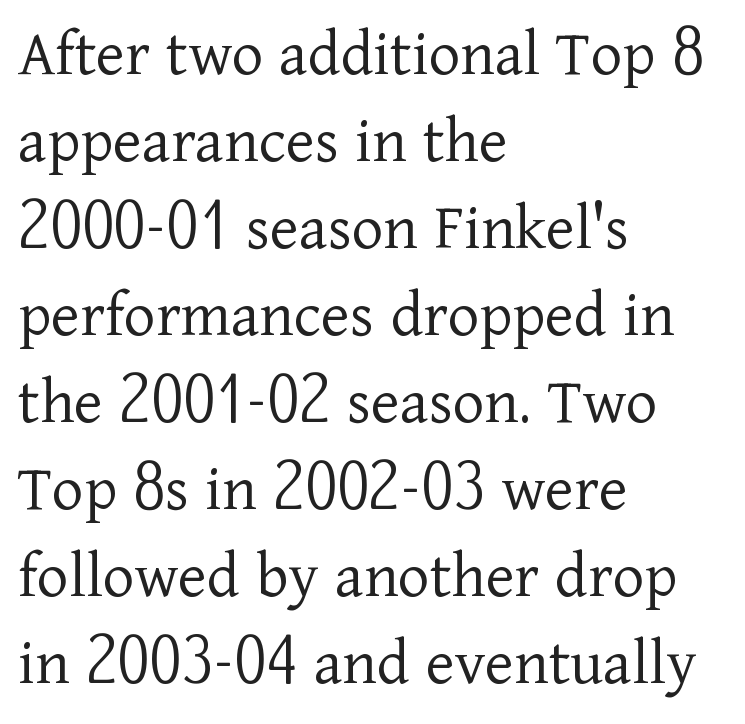
Check the space under the baseline: it is left empty. The designer went with a serif here, giving each stem small feet. Tracking here is standard; glyphs follow each other at the usual distance. You could not count columns in this text — the font is proportionally spaced. When letters stand straight like this, we call the style roman or upright. Baseline-to-baseline distance is the conventional proportion of letter height.
